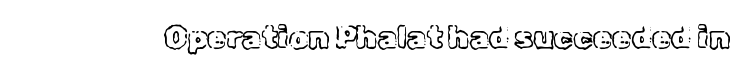
Q: Is the text italic (slanted)? A: No, it is upright.
Q: Is the text underlined? A: No.
Q: Is the spacing between letters normal or unusually wide? A: Normal.
Q: Width (condensed, normal, or wide)? A: Normal.
Q: x-height? A: Medium.
Q: Monospaced? A: No.
